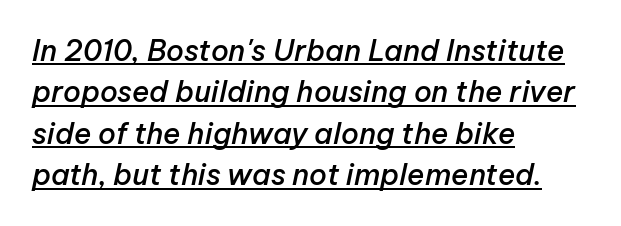
The image shows 29 px semibold type, italic (leaning right); set left-aligned, normal line spacing (1.43x), normal letter spacing, underlined; low stroke contrast and a medium x-height.
